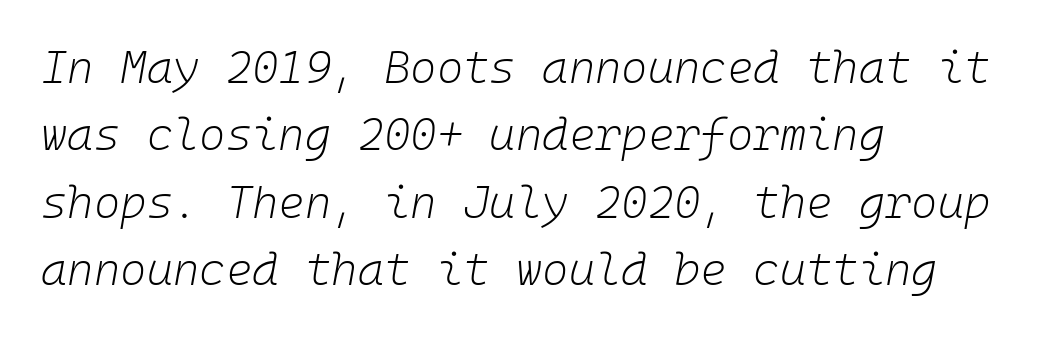
The passage shown stacks its lines at a standard gap. The space directly below the letters is spotless. Each letter, wide or thin by design, is forced into the same width here. The ragged edge is on the right, which tells us the setting is flush left. Heaviness? Minimal to ordinary, like unemphasized prose. Looking at the ascenders, they clearly lean.
